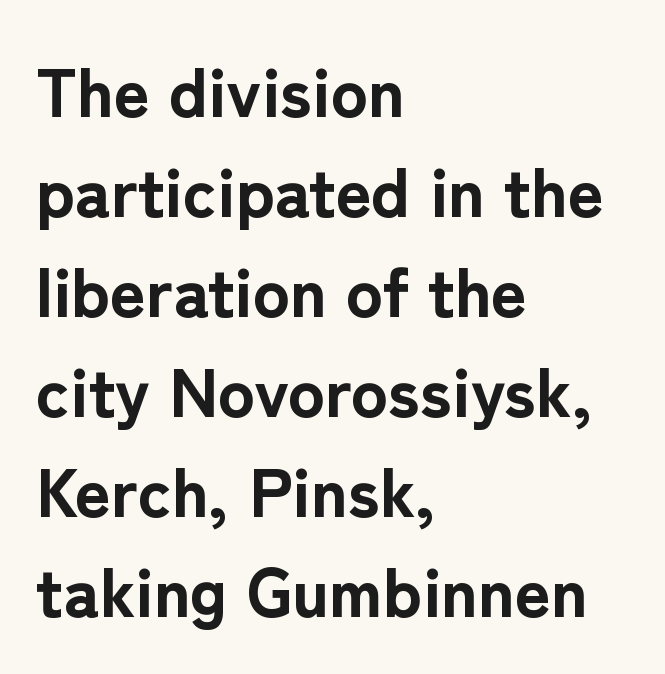
The image shows 69 px bold sans-serif type, upright; set left-aligned, normal line spacing (1.45x), normal letter spacing, not underlined; low stroke contrast and a medium x-height.
